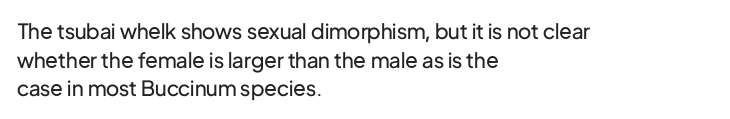
{"italic": "no", "bold": "no", "underline": "no", "align": "left", "line_spacing": "normal", "line_spacing_ratio": 1.36, "letter_spacing": "normal", "letter_spacing_em": 0.0, "glyph_px": 21}
